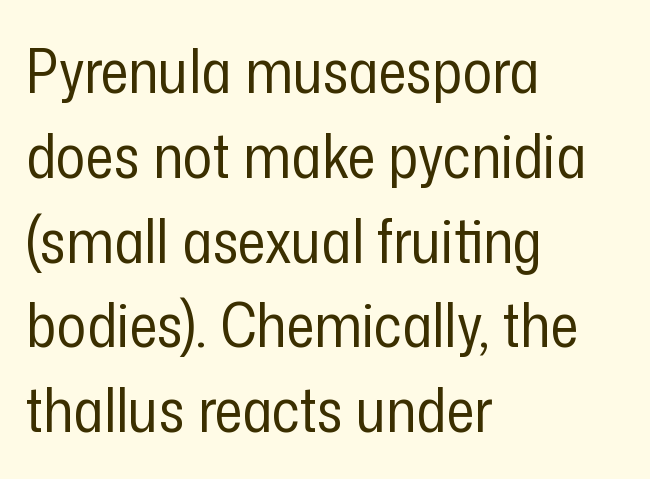
The rendering anchors every line to the left-hand side. Note the varied advance widths — an 'i' is clearly narrower than an 'm'. The characters are drawn with everyday or finer stroke widths. The passage shown stacks its lines at a standard gap. Is this a sans? Yes — the strokes have no serifs. Beneath every word, the page is bare.
